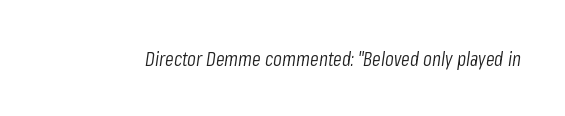
Q: Is the text bold? A: No.
Q: Is the text italic (slanted)? A: Yes, it leans right by about 8 degrees.
Q: Is the text underlined? A: No.
Q: Is the spacing between letters normal or unusually wide? A: Normal.
